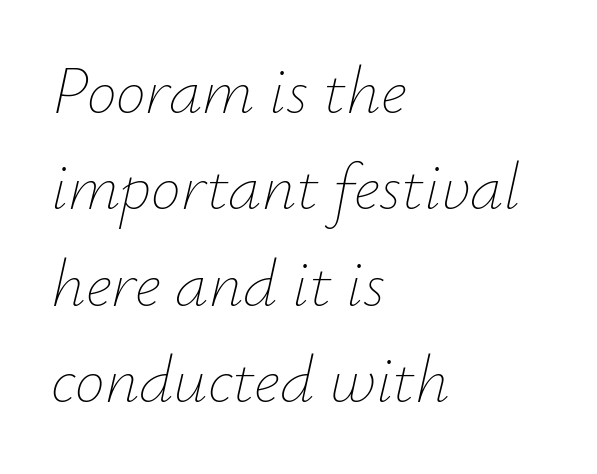
The image shows 67 px thin type, italic (leaning right); set left-aligned, normal line spacing (1.44x), normal letter spacing, not underlined; low stroke contrast and a small x-height.
